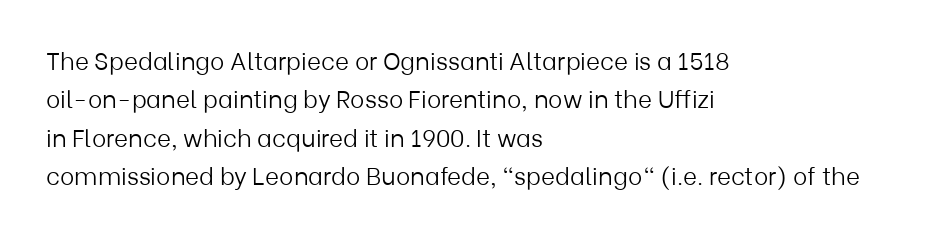
The image shows 24 px text type, upright; set left-aligned, normal line spacing (1.6x), normal letter spacing, not underlined.
